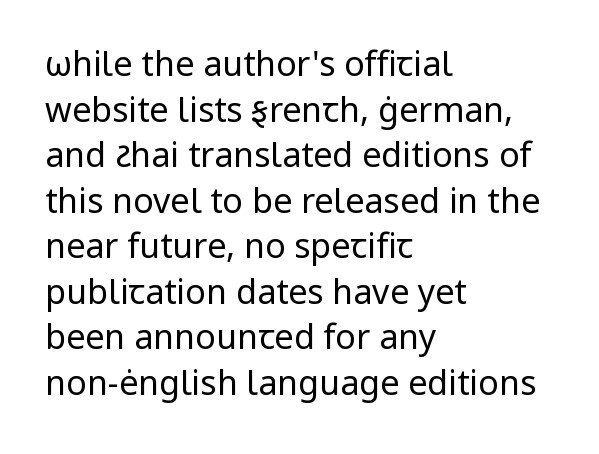
{"serif": "no", "italic": "no", "bold": "no", "weight": "regular", "width": "normal", "stroke_contrast": "low", "x_height": "medium", "monospaced": "no", "underline": "no", "align": "left", "line_spacing": "normal", "line_spacing_ratio": 1.34, "letter_spacing": "normal", "letter_spacing_em": 0.0, "glyph_px": 34}
